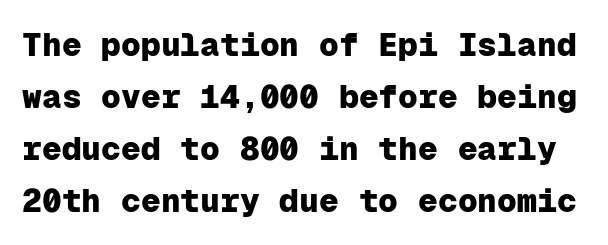
{"serif": "no", "italic": "no", "bold": "yes", "weight": "heavy", "width": "normal", "stroke_contrast": "low", "x_height": "medium", "monospaced": "yes", "underline": "no", "line_spacing": "normal", "line_spacing_ratio": 1.58, "letter_spacing": "normal", "letter_spacing_em": 0.0, "glyph_px": 33}
